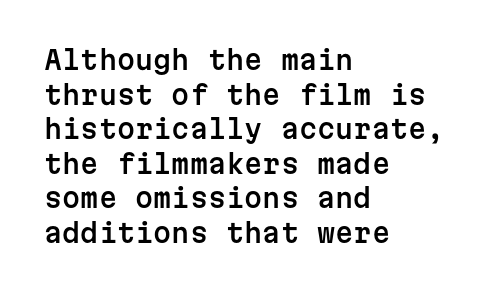
{"italic": "no", "underline": "no", "align": "left", "line_spacing": "normal", "line_spacing_ratio": 1.33, "letter_spacing": "normal", "letter_spacing_em": 0.0, "glyph_px": 26}
